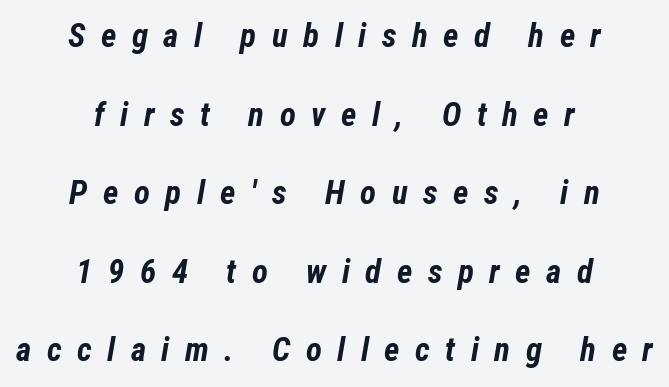
Q: Is the text bold? A: Yes.
Q: Is the text italic (slanted)? A: Yes, it leans right by about 12 degrees.
Q: Is the text underlined? A: No.
Q: How is the paragraph aligned? A: Centered.
Q: Is the spacing between letters normal or unusually wide? A: Unusually wide.
Q: Is the spacing between lines tight, normal or loose? A: Loose.
Q: Width (condensed, normal, or wide)? A: Condensed.
Q: Stroke contrast? A: Low.
Q: x-height? A: Medium.
Q: Monospaced? A: No.
